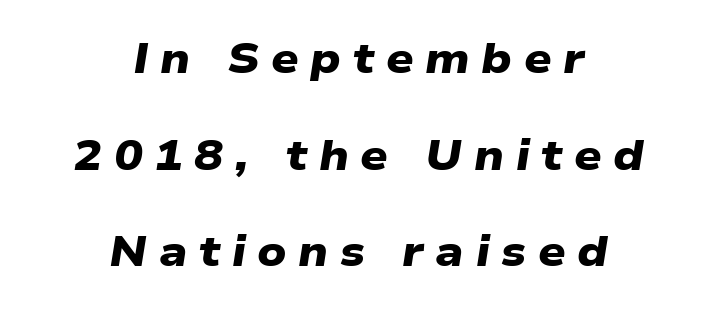
{"serif": "no", "bold": "yes", "weight": "heavy", "width": "wide", "stroke_contrast": "low", "x_height": "medium", "monospaced": "no", "underline": "no", "align": "center", "line_spacing": "loose", "line_spacing_ratio": 2.25, "letter_spacing": "wide", "letter_spacing_em": 0.27, "glyph_px": 43}
